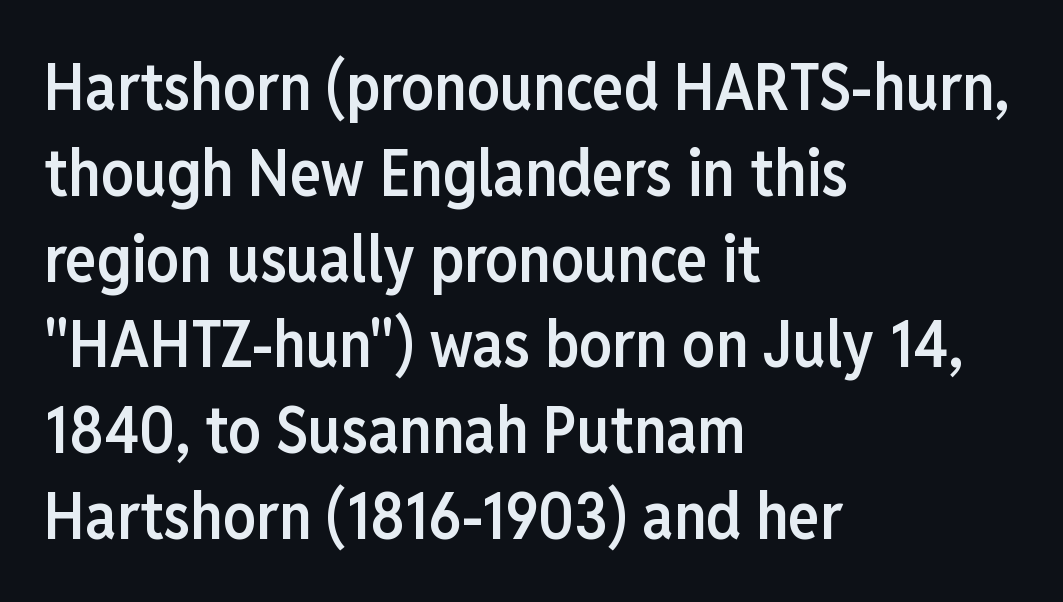
The image shows 65 px semibold, condensed sans-serif type, upright; set left-aligned, normal line spacing (1.32x), normal letter spacing, not underlined; low stroke contrast and a medium x-height.
